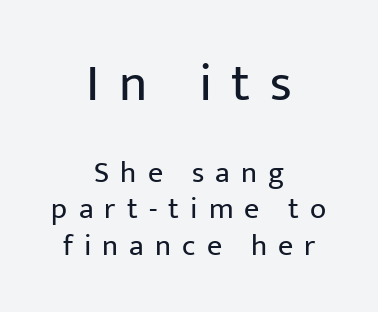
{"serif": "no", "italic": "no", "bold": "no", "weight": "regular", "width": "normal", "stroke_contrast": "low", "x_height": "medium", "monospaced": "no", "underline": "no", "align": "center", "line_spacing_ratio": 1.23, "letter_spacing": "wide", "letter_spacing_em": 0.37, "larger_block": "first", "size_ratio": 1.77, "glyph_px": 53}
